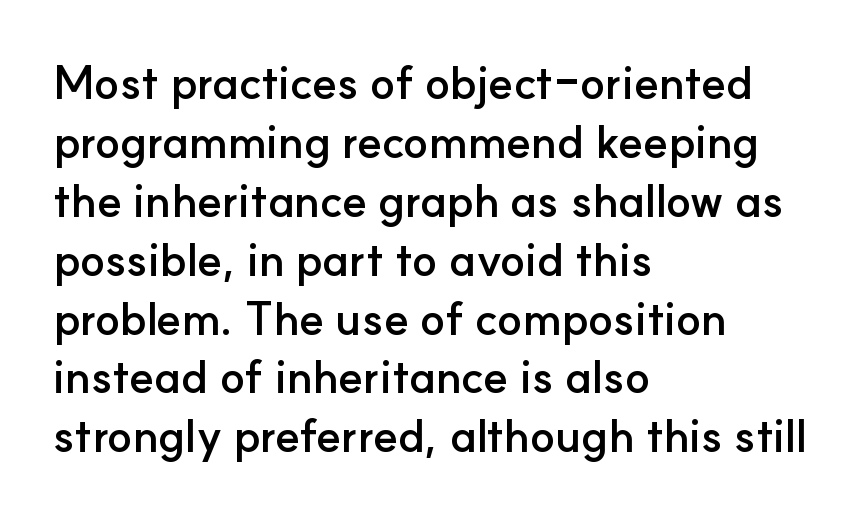
Q: Is the text bold? A: Yes.
Q: Is the text italic (slanted)? A: No, it is upright.
Q: Is the typeface a serif or a sans-serif typeface? A: Sans-serif.
Q: Is the text underlined? A: No.
Q: How is the paragraph aligned? A: Left-aligned.
Q: Is the spacing between letters normal or unusually wide? A: Normal.
Q: Is the spacing between lines tight, normal or loose? A: Normal.
Q: Width (condensed, normal, or wide)? A: Normal.
Q: Stroke contrast? A: Low.
Q: x-height? A: Small.
Q: Monospaced? A: No.
